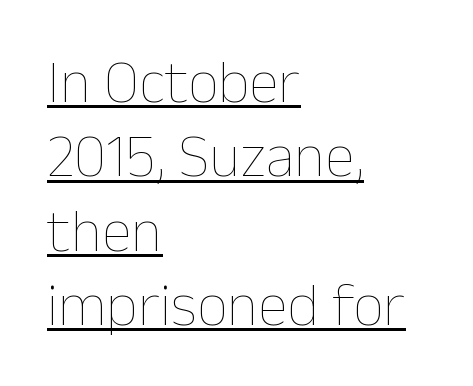
What stands out about the letter spacing? Nothing — it is the standard amount. Stroke mass is kept to a normal reading level or below. This rendering uses left alignment, leaving the right contour irregular. You could not count columns in this text — the font is proportionally spaced.
